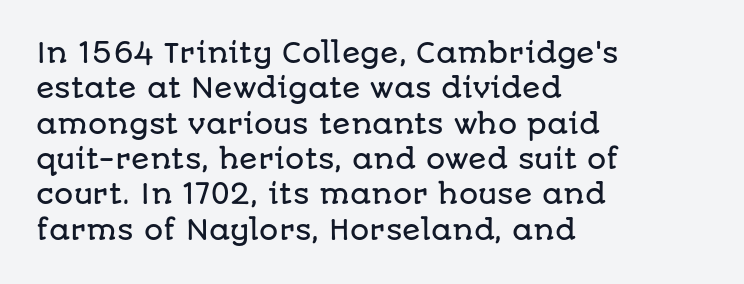
The image shows 27 px text type, upright; set left-aligned, normal line spacing (1.31x), normal letter spacing, not underlined.
